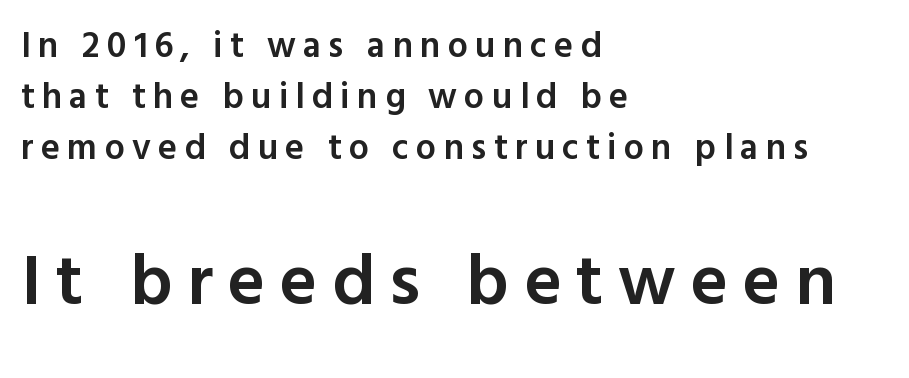
{"serif": "no", "italic": "no", "bold": "semi", "weight": "semibold", "width": "normal", "x_height": "medium", "monospaced": "no", "underline": "no", "align": "left", "line_spacing": "normal", "line_spacing_ratio": 1.42, "letter_spacing": "wide", "letter_spacing_em": 0.2, "larger_block": "second", "size_ratio": 2.0, "glyph_px": 72}
